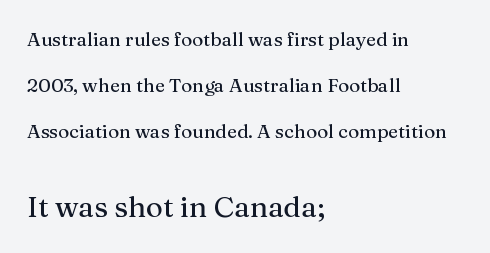
The image shows 29 px serif type, upright; set left-aligned, loose line spacing (2.42x), normal letter spacing, not underlined; the second (bottom) block is 1.53x larger; medium stroke contrast and a medium x-height.
